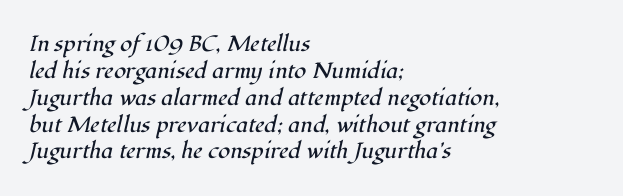
The image shows 22 px text type, italic (leaning right); set left-aligned, line spacing 1.22x, normal letter spacing, not underlined.
